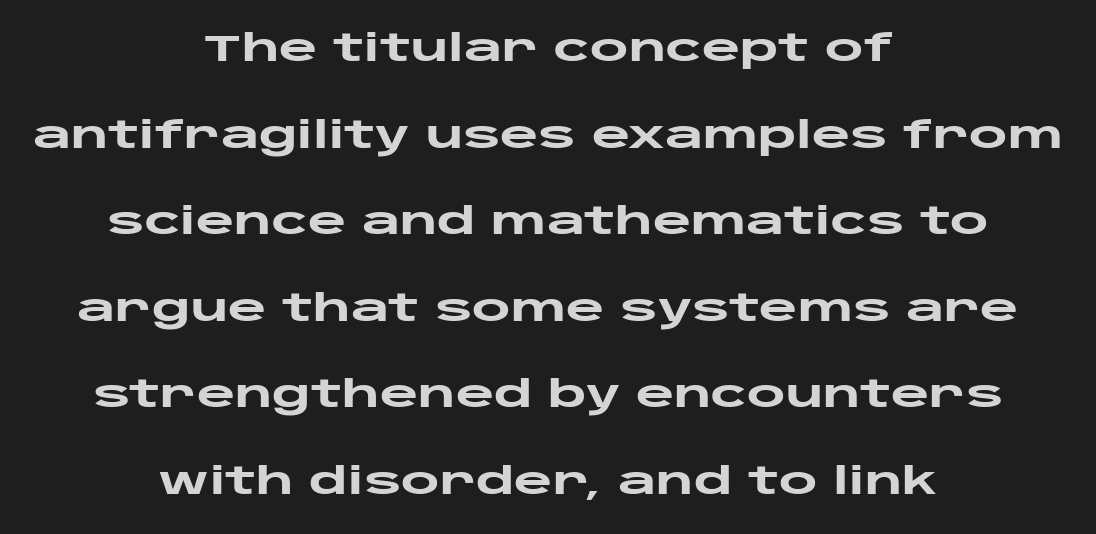
The image shows 37 px heavy, wide sans-serif type, upright; set centered, loose line spacing (2.34x), normal letter spacing, not underlined; low stroke contrast and a large x-height.
